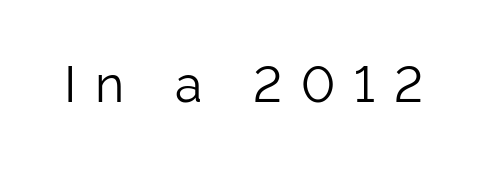
The image shows 50 px light sans-serif type, upright; set unusually wide letter spacing (+0.38 em), not underlined; low stroke contrast and a medium x-height.
